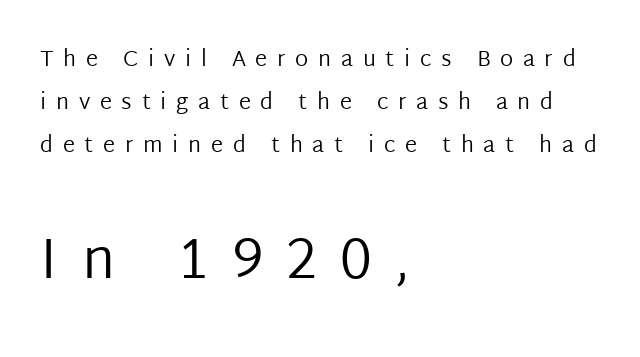
Q: Is the text bold? A: No.
Q: Is the text italic (slanted)? A: No, it is upright.
Q: Is the typeface a serif or a sans-serif typeface? A: Sans-serif.
Q: Is the text underlined? A: No.
Q: How is the paragraph aligned? A: Left-aligned.
Q: Is the spacing between letters normal or unusually wide? A: Unusually wide.
Q: Is the spacing between lines tight, normal or loose? A: Loose.
Q: Which block of text is set in a larger size, the first (top) or the second (bottom)? A: The second (bottom) one.
Q: Width (condensed, normal, or wide)? A: Normal.
Q: Stroke contrast? A: Low.
Q: x-height? A: Medium.
Q: Monospaced? A: No.
